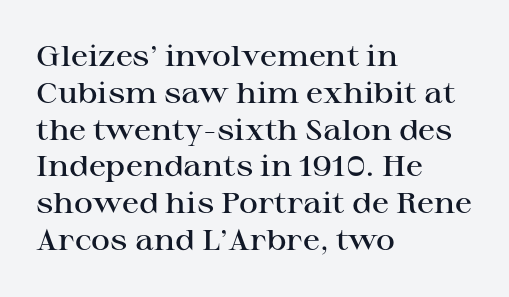
{"serif": "yes", "italic": "no", "bold": "semi", "weight": "semibold", "width": "wide", "stroke_contrast": "high", "x_height": "medium", "monospaced": "no", "underline": "no", "align": "left", "line_spacing": "normal", "line_spacing_ratio": 1.27, "letter_spacing": "normal", "letter_spacing_em": 0.0, "glyph_px": 29}
